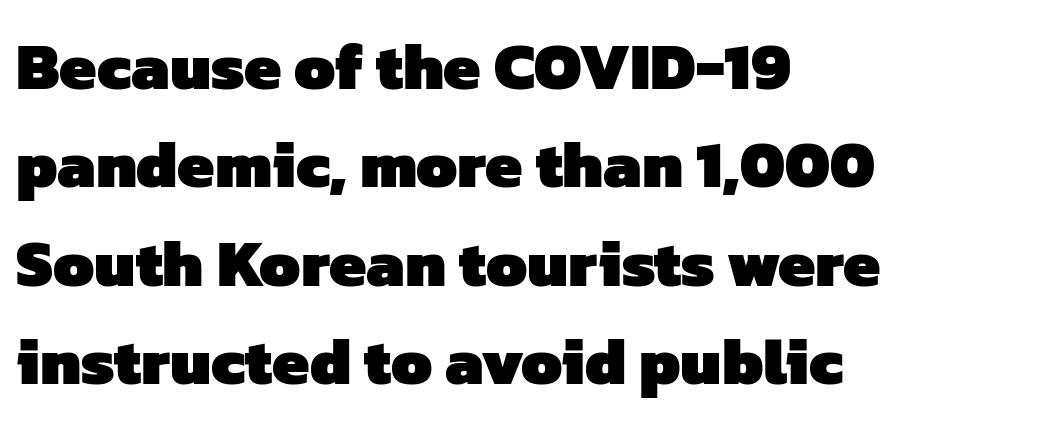
{"serif": "no", "bold": "yes", "weight": "heavy", "width": "normal", "stroke_contrast": "low", "x_height": "medium", "monospaced": "no", "underline": "no", "align": "left", "line_spacing": "normal", "line_spacing_ratio": 1.49, "letter_spacing": "normal", "letter_spacing_em": 0.0, "glyph_px": 66}
